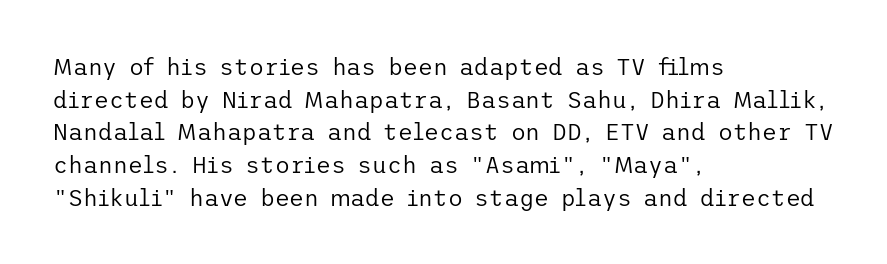
Characters follow at the spacing the type designer built in. The letterforms sit at book weight or below. Rendered with straight, roman letterforms. The rows are spaced the way most documents space them. The strip under each line holds only bare page.
